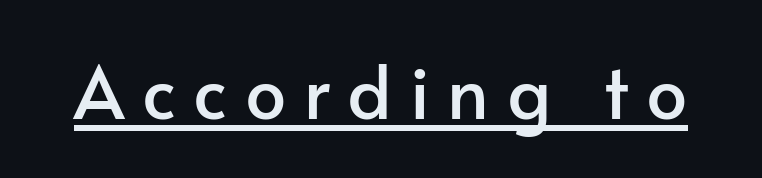
The image shows 73 px sans-serif type, upright; set unusually wide letter spacing (+0.24 em), underlined; low stroke contrast and a small x-height.
